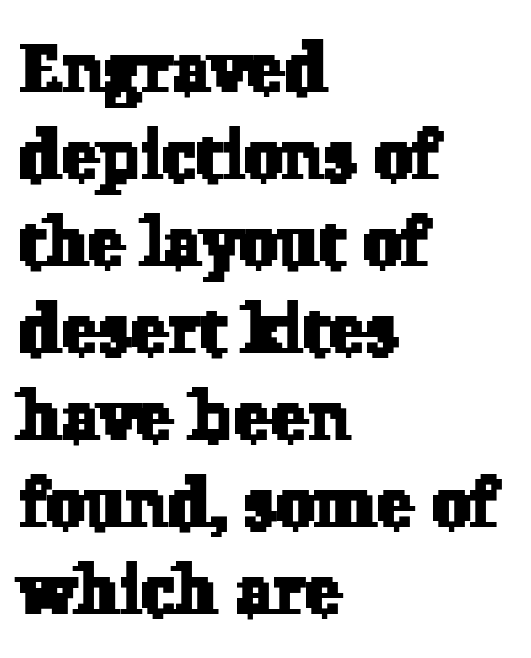
The image shows 69 px serif type; set left-aligned, normal line spacing (1.26x), normal letter spacing, not underlined; low stroke contrast and a medium x-height.
